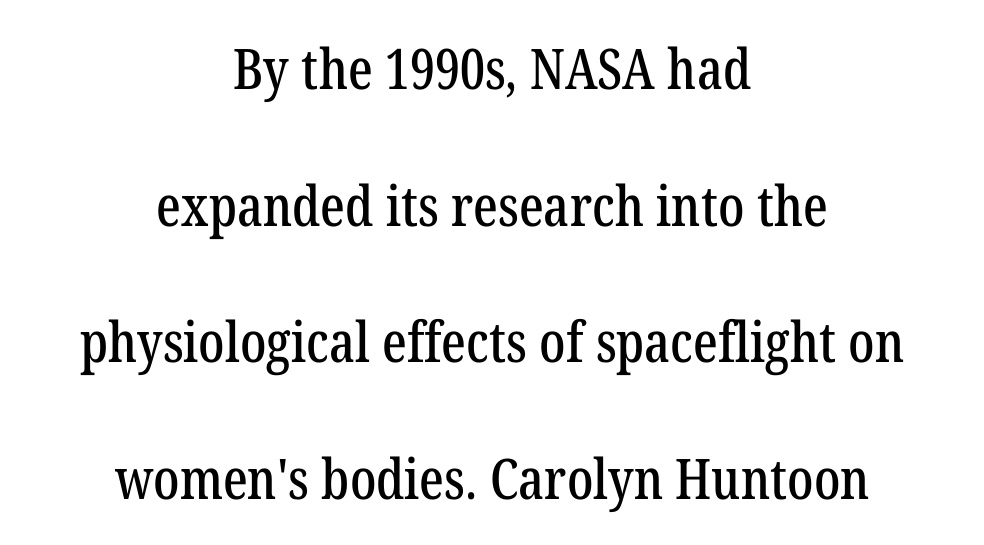
Unmarked baselines from the first word to the last. This sample is center-justified, so both line endings float freely. A great deal of white space separates one row of letters from the next. The typography opts for an upright posture over an oblique one. This sample has the flowing, uneven cadence of proportional lettering.
